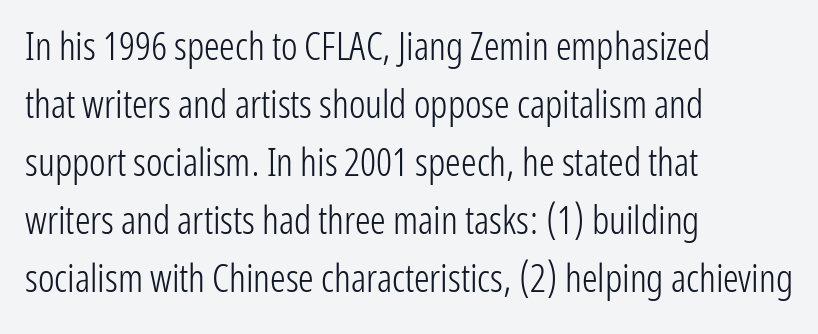
The image shows 39 px light, condensed sans-serif type, upright; set left-aligned, normal line spacing (1.49x), normal letter spacing, not underlined; low stroke contrast and a medium x-height.
